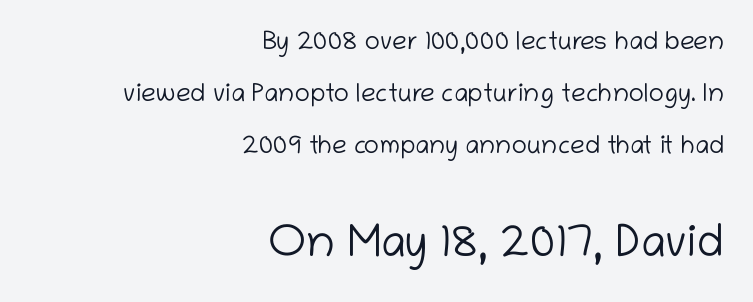
The image shows 46 px light sans-serif type, upright; set right-aligned, loose line spacing (2.0x), normal letter spacing, not underlined; the second (bottom) block is 1.77x larger; low stroke contrast and a medium x-height.
